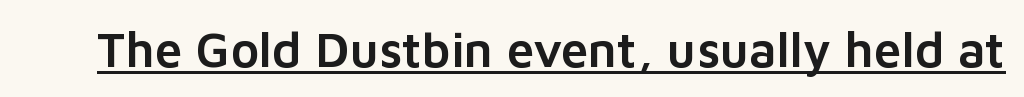
The image shows 49 px sans-serif type, upright; set normal letter spacing, underlined; low stroke contrast and a medium x-height.
